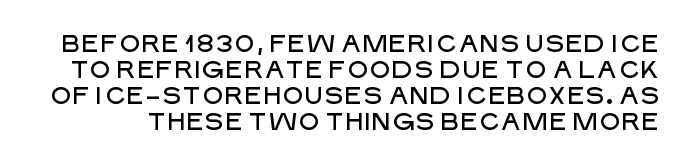
The image shows 24 px text type, upright; set tight line spacing (1.08x), normal letter spacing, not underlined.
